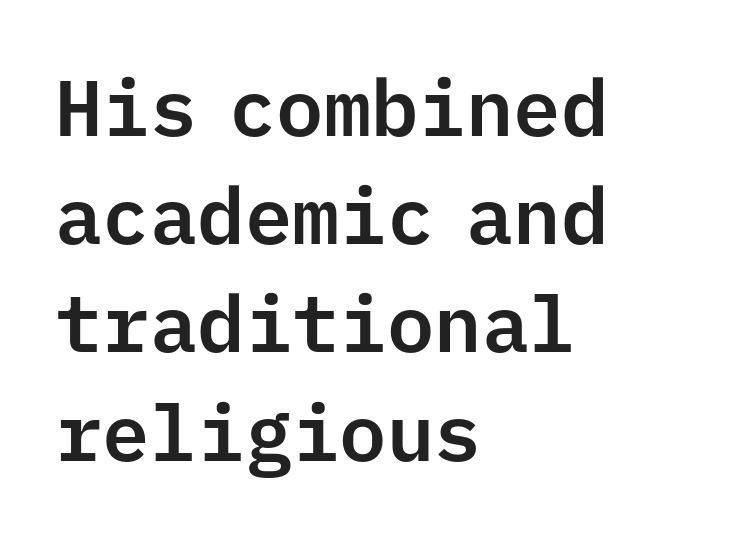
{"serif": "no", "italic": "no", "width": "normal", "stroke_contrast": "low", "x_height": "medium", "monospaced": "yes", "underline": "no", "align": "left", "line_spacing": "normal", "line_spacing_ratio": 1.37, "letter_spacing": "normal", "letter_spacing_em": 0.0, "glyph_px": 79}
